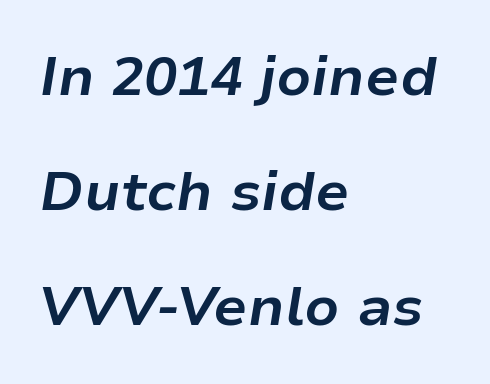
Q: Is the text bold? A: Yes.
Q: Is the text italic (slanted)? A: Yes, it leans right by about 9 degrees.
Q: Is the text underlined? A: No.
Q: How is the paragraph aligned? A: Left-aligned.
Q: Is the spacing between letters normal or unusually wide? A: Normal.
Q: Is the spacing between lines tight, normal or loose? A: Loose.
Q: Width (condensed, normal, or wide)? A: Normal.
Q: Stroke contrast? A: Low.
Q: x-height? A: Medium.
Q: Monospaced? A: No.
